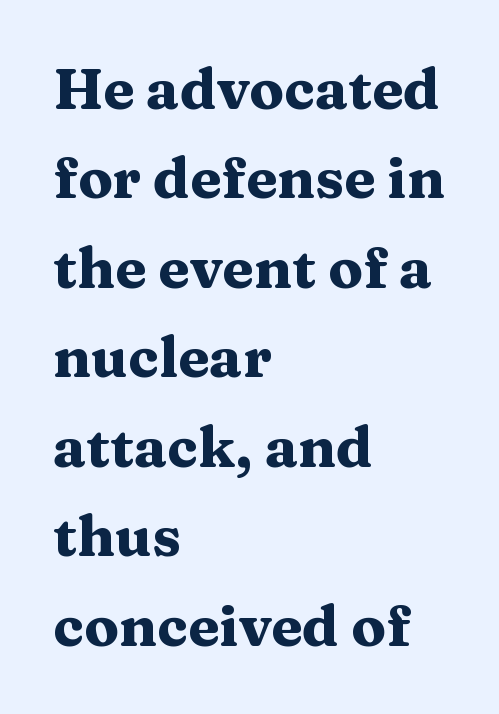
The image shows 57 px heavy, wide serif type, upright; set left-aligned, normal line spacing (1.57x), normal letter spacing, not underlined; medium stroke contrast and a medium x-height.
